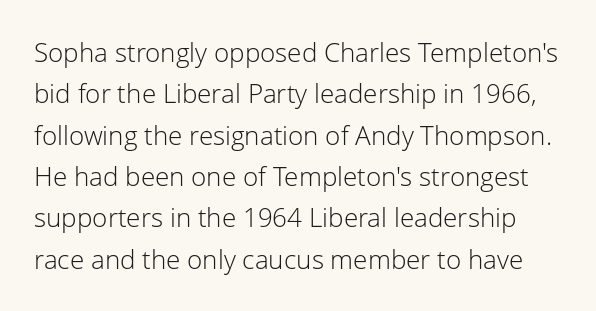
The strokes are not fattened; the text isn't bold. The line texture is even and compact thanks to regular tracking. These lines sit exactly where default settings would place them. Ordinary non-slanted type is in use.
